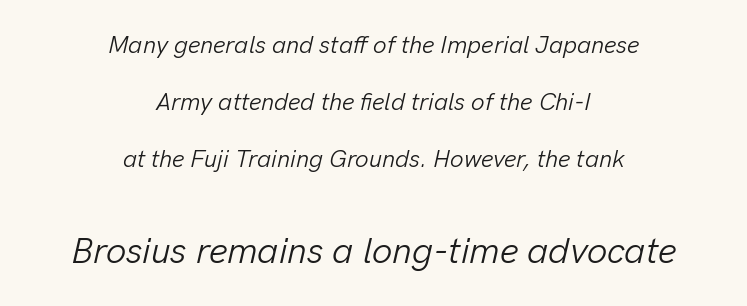
{"italic": "yes", "lean": "right", "slant_degrees": 13, "bold": "no", "weight": "light", "width": "normal", "stroke_contrast": "low", "x_height": "medium", "monospaced": "no", "underline": "no", "align": "center", "line_spacing": "loose", "line_spacing_ratio": 2.37, "letter_spacing": "normal", "letter_spacing_em": 0.0, "larger_block": "second", "size_ratio": 1.5, "glyph_px": 36}
